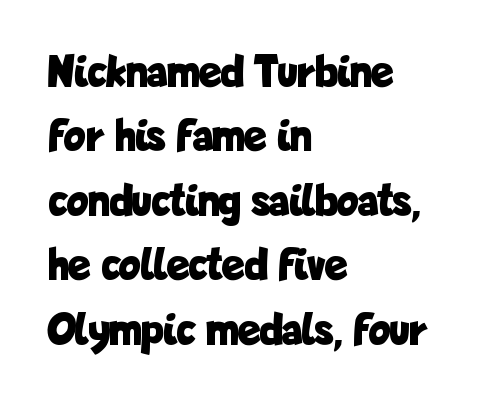
{"serif": "no", "italic": "no", "bold": "yes", "weight": "bold", "width": "condensed", "stroke_contrast": "low", "x_height": "medium", "monospaced": "no", "underline": "no", "align": "left", "line_spacing": "normal", "line_spacing_ratio": 1.4, "letter_spacing": "normal", "letter_spacing_em": 0.0, "glyph_px": 46}
